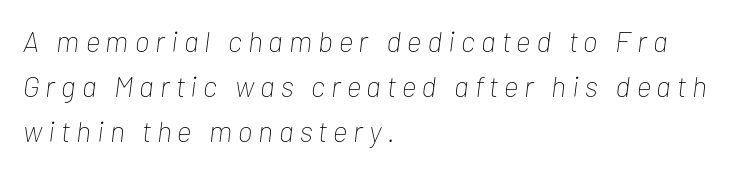
Q: Is the text bold? A: No.
Q: Is the text italic (slanted)? A: Yes, it leans right by about 7 degrees.
Q: Is the text underlined? A: No.
Q: How is the paragraph aligned? A: Left-aligned.
Q: Is the spacing between letters normal or unusually wide? A: Unusually wide.
Q: Is the spacing between lines tight, normal or loose? A: Normal.
Q: Width (condensed, normal, or wide)? A: Condensed.
Q: Stroke contrast? A: Low.
Q: x-height? A: Medium.
Q: Monospaced? A: No.
